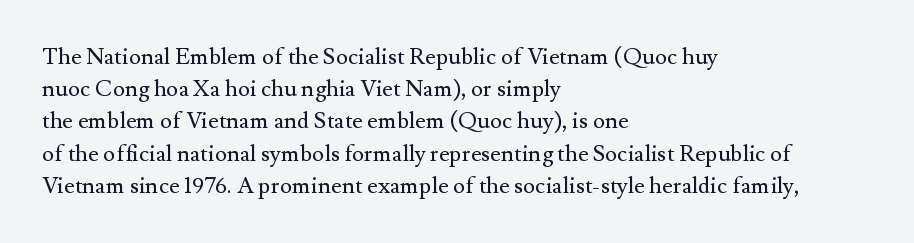
The image shows 23 px text type, upright; set left-aligned, normal line spacing (1.4x), normal letter spacing, not underlined.
